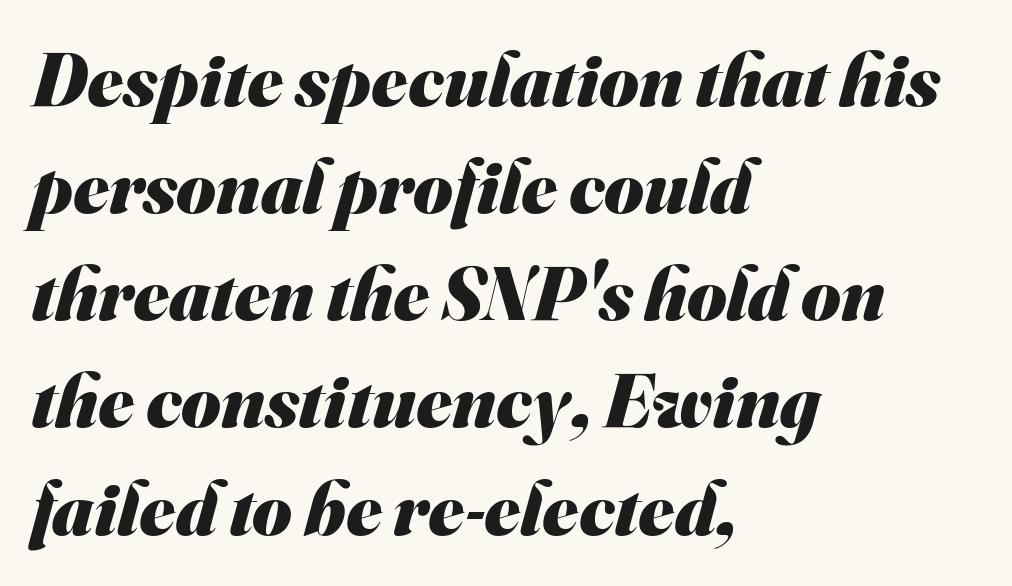
{"serif": "no", "bold": "yes", "weight": "heavy", "width": "normal", "stroke_contrast": "medium", "x_height": "small", "monospaced": "no", "underline": "no", "align": "left", "line_spacing": "normal", "line_spacing_ratio": 1.41, "letter_spacing": "normal", "letter_spacing_em": 0.0, "glyph_px": 76}
